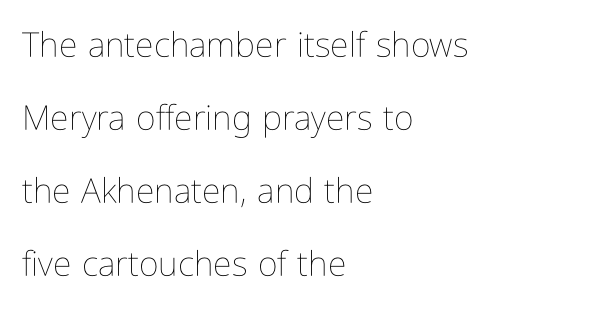
The image shows 34 px thin, condensed type, upright; set left-aligned, loose line spacing (2.15x), normal letter spacing, not underlined; low stroke contrast and a medium x-height.
